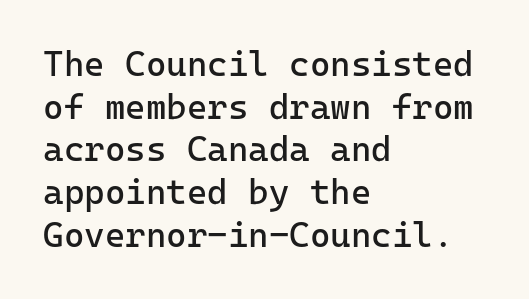
The glyphs in this specimen are sans serif. The face looks like a standard text weight, possibly lighter. The passage is arranged the way most books set body copy — flush left. The line texture is even and compact thanks to regular tracking. This sample uses an upright cut, with every glyph sitting square on the baseline. No word sits above an underline.
